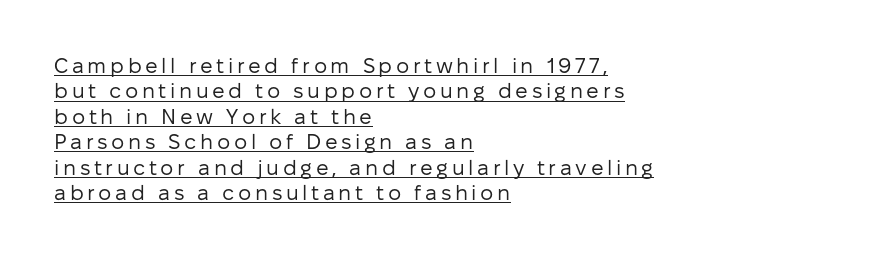
Q: Is the text bold? A: No.
Q: Is the text italic (slanted)? A: No, it is upright.
Q: Is the text underlined? A: Yes.
Q: How is the paragraph aligned? A: Left-aligned.
